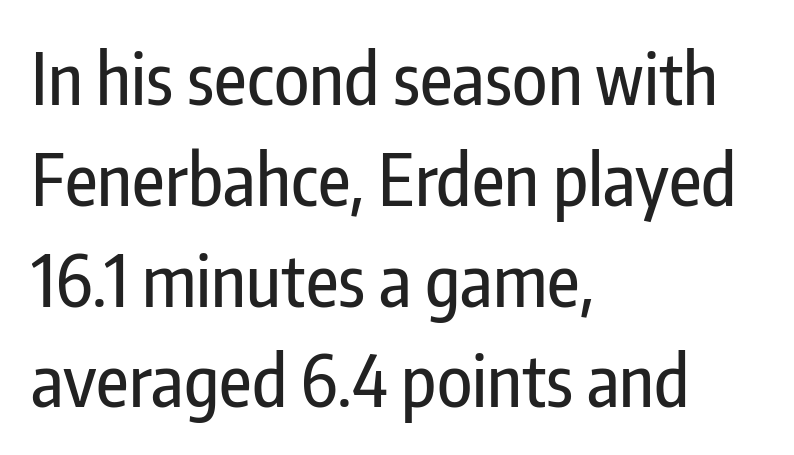
Q: Is the text italic (slanted)? A: No, it is upright.
Q: Is the typeface a serif or a sans-serif typeface? A: Sans-serif.
Q: Is the text underlined? A: No.
Q: How is the paragraph aligned? A: Left-aligned.
Q: Is the spacing between letters normal or unusually wide? A: Normal.
Q: Is the spacing between lines tight, normal or loose? A: Normal.
Q: Width (condensed, normal, or wide)? A: Condensed.
Q: Stroke contrast? A: Low.
Q: x-height? A: Medium.
Q: Monospaced? A: No.
